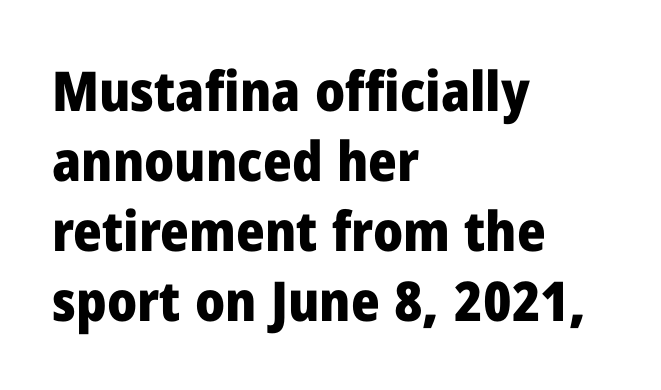
Q: Is the text bold? A: Yes.
Q: Is the text italic (slanted)? A: No, it is upright.
Q: Is the typeface a serif or a sans-serif typeface? A: Sans-serif.
Q: Is the text underlined? A: No.
Q: How is the paragraph aligned? A: Left-aligned.
Q: Is the spacing between letters normal or unusually wide? A: Normal.
Q: Is the spacing between lines tight, normal or loose? A: Normal.
Q: Width (condensed, normal, or wide)? A: Normal.
Q: Stroke contrast? A: Low.
Q: x-height? A: Medium.
Q: Monospaced? A: No.
